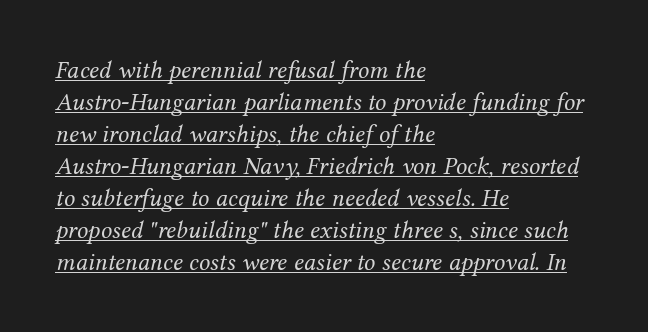
These characters rest on top of a visible drawn line. The letterforms sit at book weight or below. Where is the straight margin? On the left. These lines sit exactly where default settings would place them.
